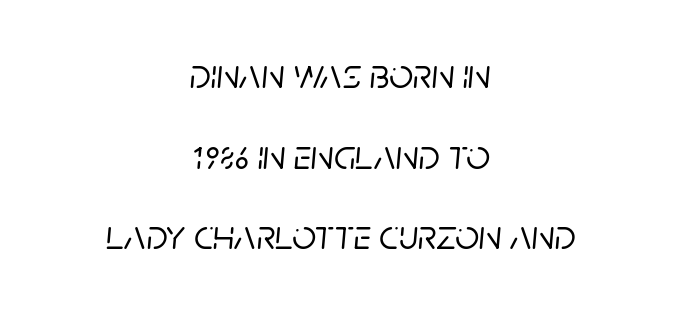
{"italic": "yes", "lean": "right", "slant_degrees": 5, "width": "normal", "stroke_contrast": "low", "x_height": "large", "monospaced": "no", "underline": "no", "align": "center", "line_spacing": "loose", "line_spacing_ratio": 1.92, "letter_spacing": "normal", "letter_spacing_em": 0.0, "glyph_px": 42}
